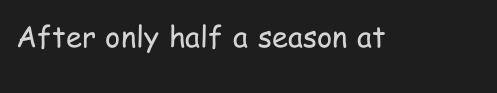
The image shows 29 px regular-weight, condensed sans-serif type, upright; set normal letter spacing, not underlined; low stroke contrast and a medium x-height.
